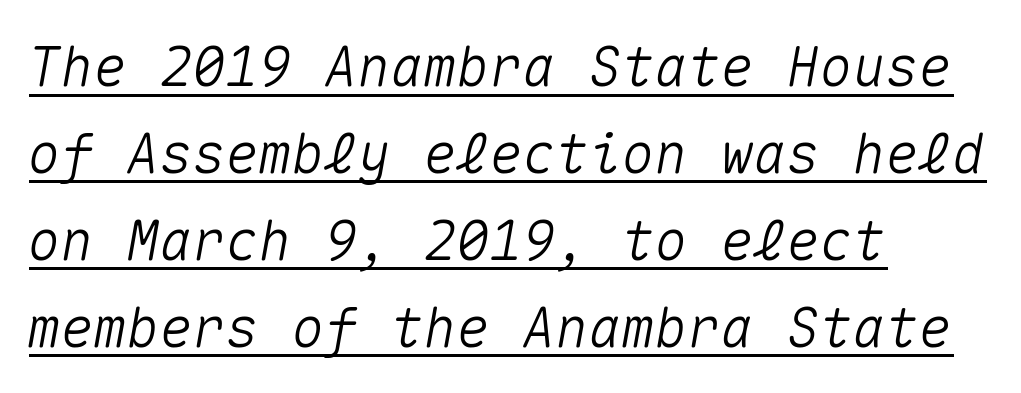
Q: Is the text italic (slanted)? A: Yes, it leans right by about 10 degrees.
Q: Is the text underlined? A: Yes.
Q: How is the paragraph aligned? A: Left-aligned.
Q: Is the spacing between letters normal or unusually wide? A: Normal.
Q: Is the spacing between lines tight, normal or loose? A: Normal.
Q: Width (condensed, normal, or wide)? A: Normal.
Q: Stroke contrast? A: Medium.
Q: x-height? A: Medium.
Q: Monospaced? A: Yes.
